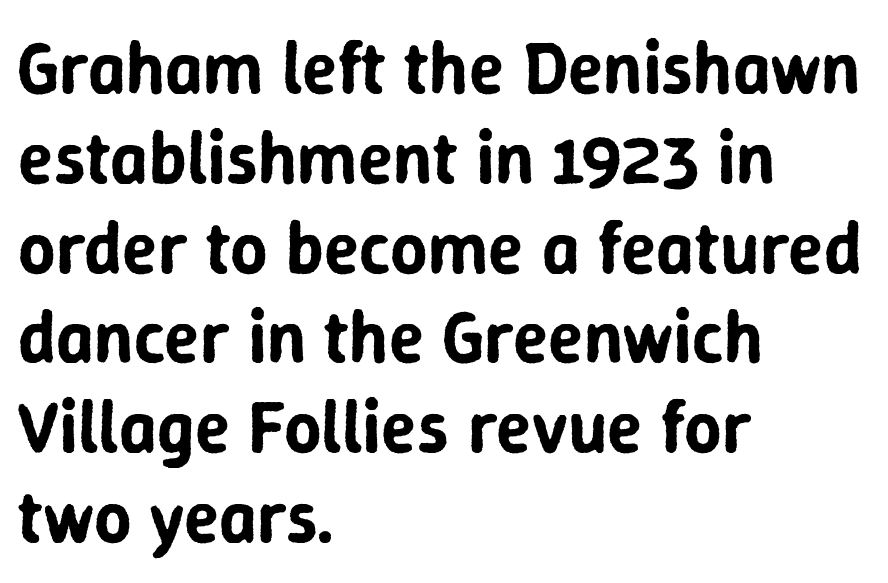
{"serif": "no", "italic": "no", "width": "normal", "stroke_contrast": "low", "x_height": "medium", "monospaced": "no", "underline": "no", "align": "left", "line_spacing_ratio": 1.23, "letter_spacing": "normal", "letter_spacing_em": 0.0, "glyph_px": 73}
